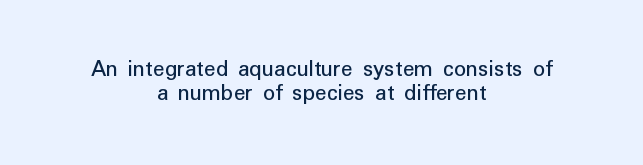
{"italic": "no", "underline": "no", "align": "center", "line_spacing": "tight", "line_spacing_ratio": 1.02, "letter_spacing": "normal", "letter_spacing_em": 0.0, "glyph_px": 24}
